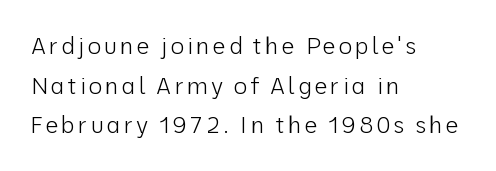
A bare baseline throughout the passage. This is roman type, the default non-slanted kind. The rag falls on the right side of this text block. Letters have the restrained weight of plain body copy at most.
